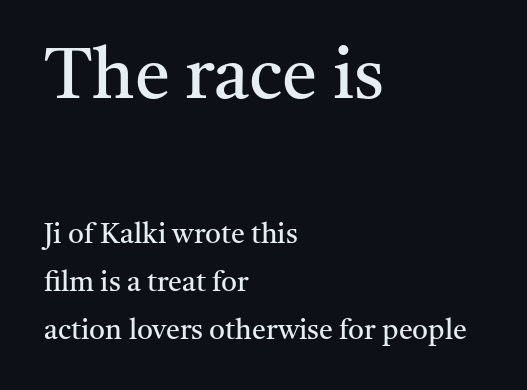
Regarding leading, the lines here are spaced in the standard way. Stems and bowls with no extra thickness — not bold. The text block is weighted toward the left margin, trailing off unevenly rightward. These two chunks differ in scale, with the top chunk taking the larger measure. A typesetter would label this face a serif.
